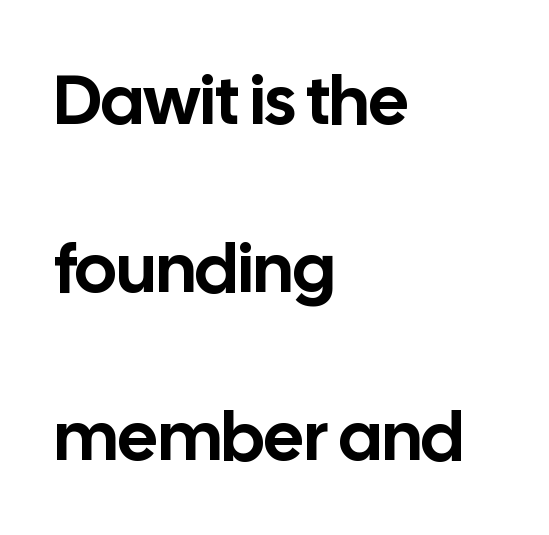
Q: Is the text italic (slanted)? A: No, it is upright.
Q: Is the typeface a serif or a sans-serif typeface? A: Sans-serif.
Q: Is the text underlined? A: No.
Q: How is the paragraph aligned? A: Left-aligned.
Q: Is the spacing between letters normal or unusually wide? A: Normal.
Q: Is the spacing between lines tight, normal or loose? A: Loose.
Q: Width (condensed, normal, or wide)? A: Normal.
Q: Stroke contrast? A: Low.
Q: x-height? A: Medium.
Q: Monospaced? A: No.
